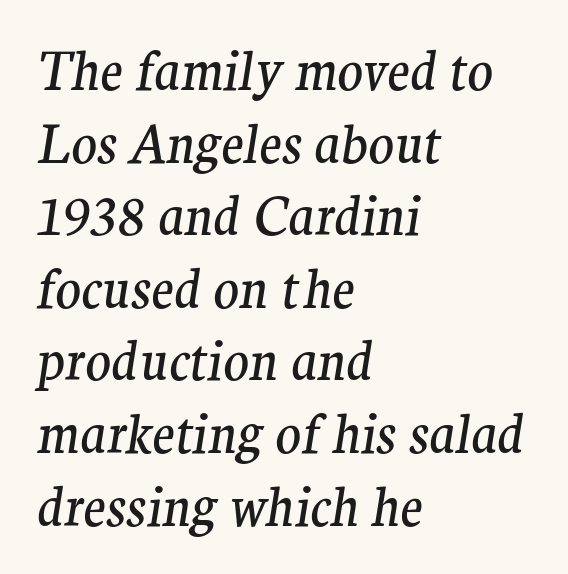
{"serif": "yes", "italic": "yes", "lean": "right", "slant_degrees": 9, "bold": "no", "weight": "regular", "width": "normal", "stroke_contrast": "medium", "x_height": "medium", "monospaced": "no", "underline": "no", "align": "left", "line_spacing": "normal", "line_spacing_ratio": 1.37, "letter_spacing": "normal", "letter_spacing_em": 0.0, "glyph_px": 53}
